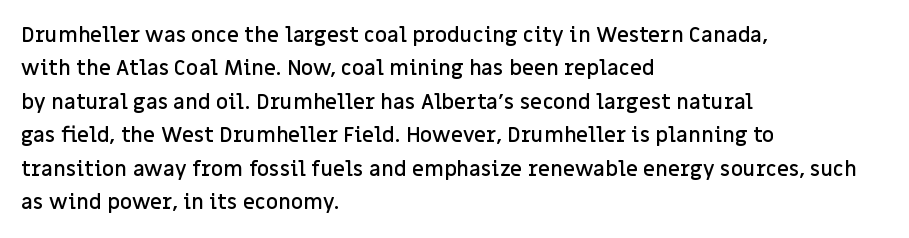
The image shows 21 px text type, upright; set left-aligned, normal line spacing (1.59x), normal letter spacing, not underlined.
